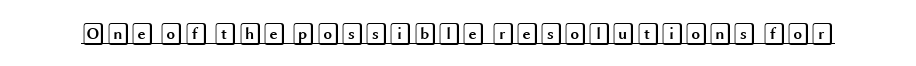
Compared with typical body copy, the letter spacing here is the same. Honestly, the underline is the first thing you notice here. No italicization has been applied; the sample stays upright.
